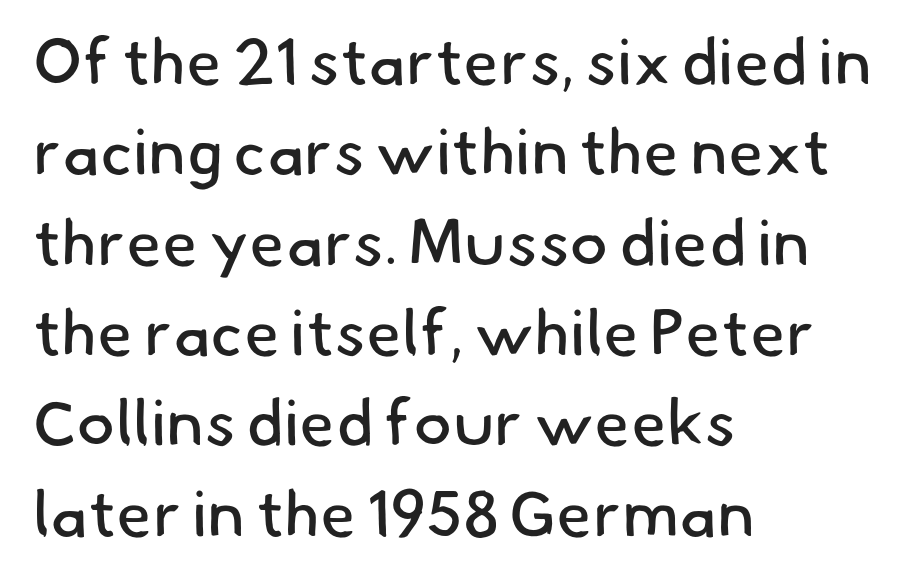
You could not count columns in this text — the font is proportionally spaced. Leading matches the norm, producing a regular column. Unbolded letterforms with no extra heft. In CSS terms this would be text-align: left. The passage shown is typeset with a sans-serif family. Here the glyphs are tracked normally, forming tight word shapes.
